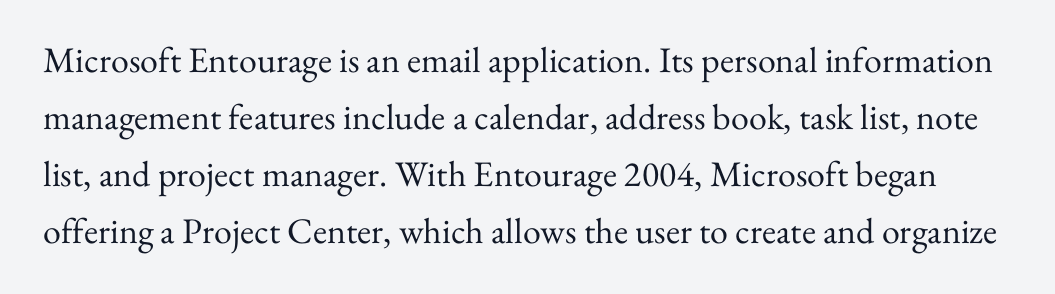
Q: Is the text bold? A: No.
Q: Is the text italic (slanted)? A: No, it is upright.
Q: Is the typeface a serif or a sans-serif typeface? A: Serif.
Q: Is the text underlined? A: No.
Q: Is the spacing between letters normal or unusually wide? A: Normal.
Q: Is the spacing between lines tight, normal or loose? A: Normal.
Q: Width (condensed, normal, or wide)? A: Normal.
Q: Stroke contrast? A: Medium.
Q: x-height? A: Small.
Q: Monospaced? A: No.
